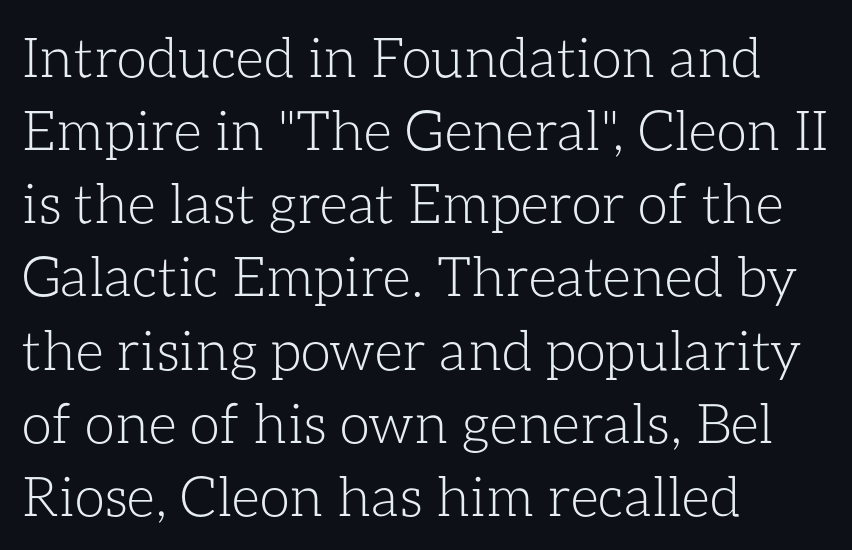
Nothing unusual about the tracking: characters are spaced as the font intends. These glyphs show unthickened strokes, regular width or finer. The face used here is proportionally spaced, like ordinary book or web type. Horizontal alignment here is leftward, the default for most running prose.
